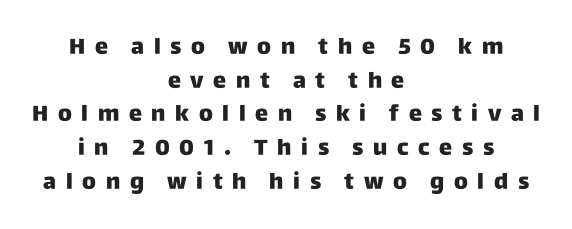
{"italic": "no", "bold": "yes", "underline": "no", "align": "center", "line_spacing": "normal", "line_spacing_ratio": 1.53, "letter_spacing": "wide", "letter_spacing_em": 0.44, "glyph_px": 22}
